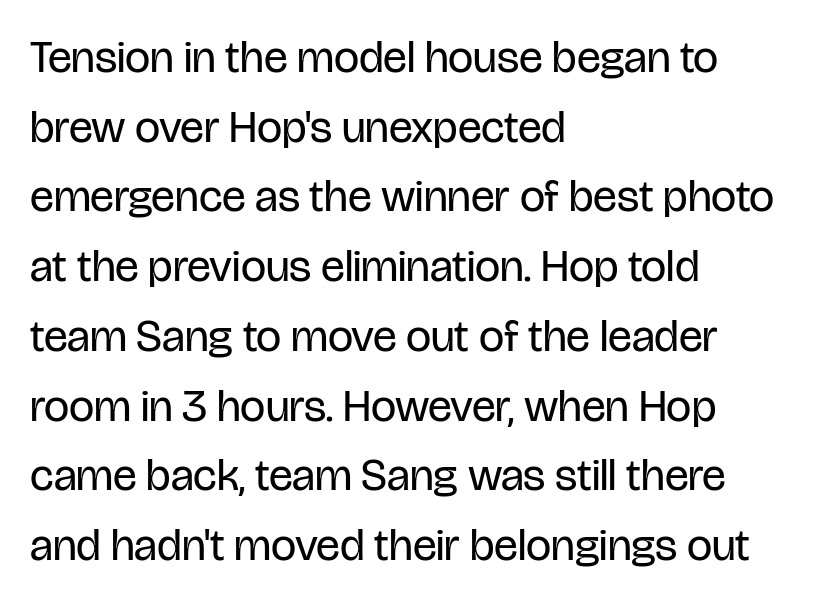
This rendering employs a face without finishing strokes, i.e., a sans-serif. The line texture is even and compact thanks to regular tracking. These lines sit exactly where default settings would place them. The words here are not underlined. Heft: none added — not bold.
